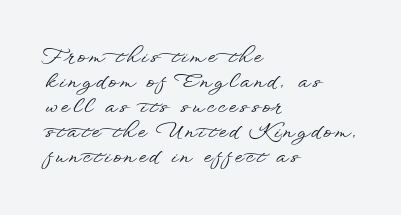
The image shows 20 px text type; set left-aligned, normal line spacing (1.25x), not underlined.
